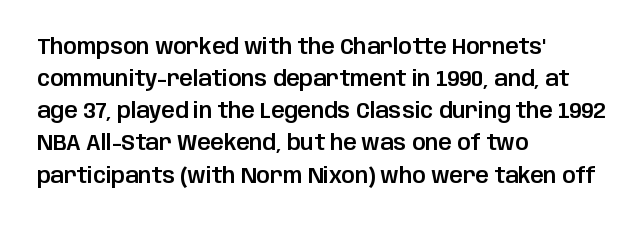
Q: Is the text italic (slanted)? A: No, it is upright.
Q: Is the text underlined? A: No.
Q: How is the paragraph aligned? A: Left-aligned.
Q: Is the spacing between letters normal or unusually wide? A: Normal.
Q: Is the spacing between lines tight, normal or loose? A: Normal.
